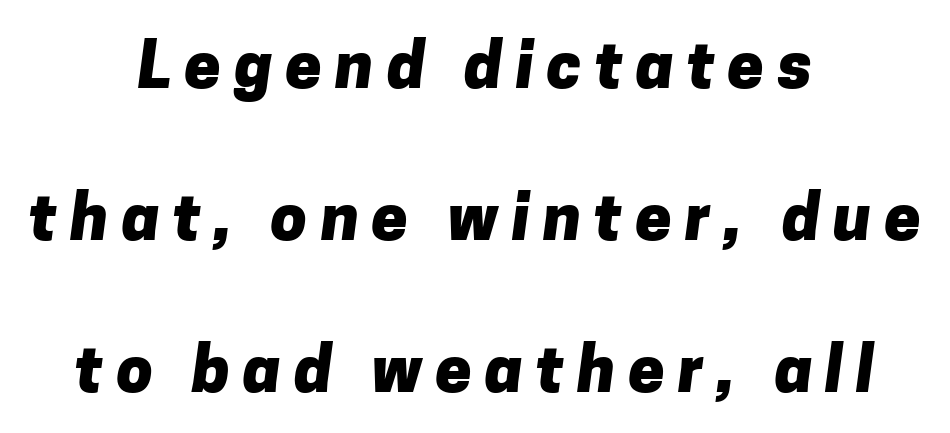
Q: Is the text bold? A: Yes.
Q: Is the typeface a serif or a sans-serif typeface? A: Sans-serif.
Q: Is the text underlined? A: No.
Q: How is the paragraph aligned? A: Centered.
Q: Is the spacing between letters normal or unusually wide? A: Unusually wide.
Q: Is the spacing between lines tight, normal or loose? A: Loose.
Q: Width (condensed, normal, or wide)? A: Normal.
Q: Stroke contrast? A: Low.
Q: x-height? A: Medium.
Q: Monospaced? A: No.
